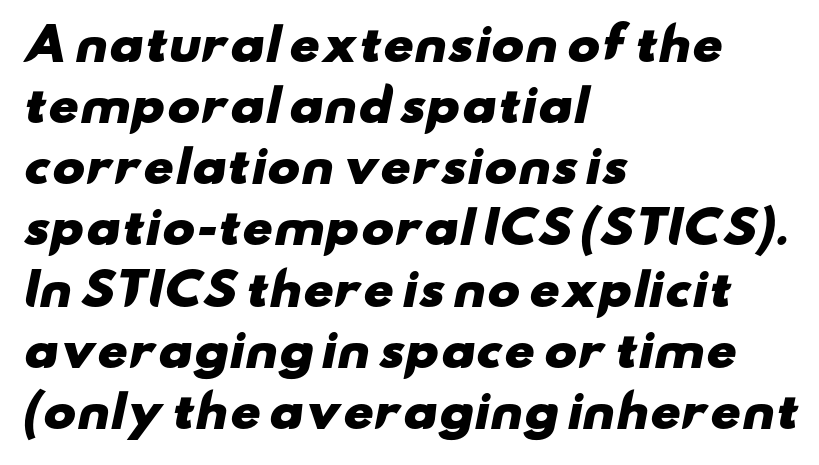
The image shows 44 px heavy, wide sans-serif type; set left-aligned, normal line spacing (1.39x), normal letter spacing, not underlined; low stroke contrast and a small x-height.
